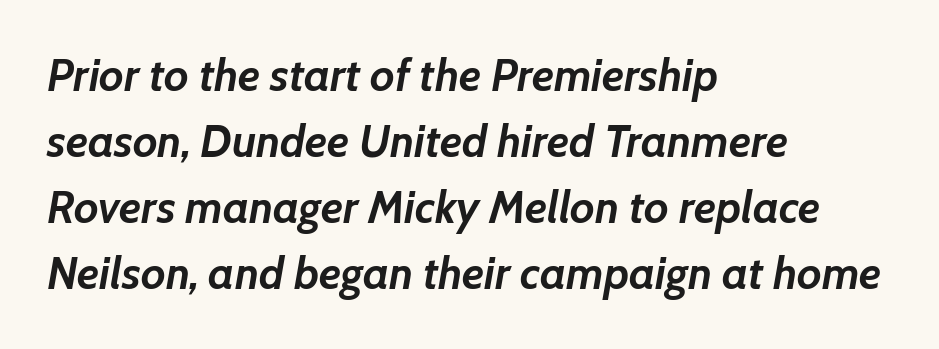
A dark, heavy texture on the line: the type is bold. The space directly below the letters is spotless. The setting favours the left margin, as ordinary paragraphs usually do. Vertical spacing — default. Here the designer chose a conventional face with non-uniform glyph widths. The specimen reads as italic at a glance.
